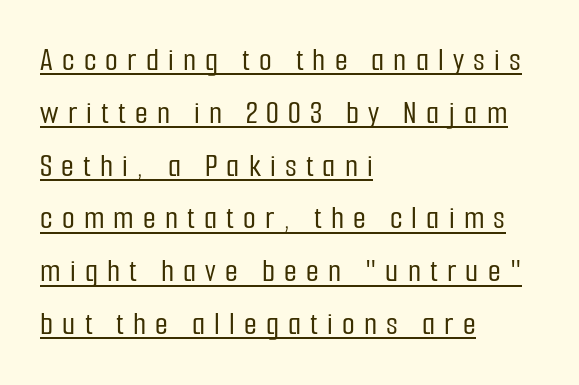
Q: Is the text italic (slanted)? A: No, it is upright.
Q: Is the typeface a serif or a sans-serif typeface? A: Sans-serif.
Q: Is the text underlined? A: Yes.
Q: How is the paragraph aligned? A: Left-aligned.
Q: Is the spacing between letters normal or unusually wide? A: Unusually wide.
Q: Is the spacing between lines tight, normal or loose? A: Normal.
Q: Width (condensed, normal, or wide)? A: Condensed.
Q: Stroke contrast? A: Low.
Q: x-height? A: Medium.
Q: Monospaced? A: No.
